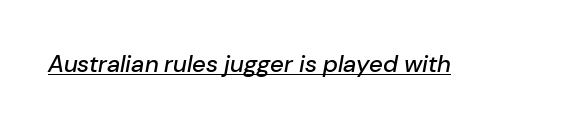
The image shows 24 px text type, italic (leaning right); set normal letter spacing, underlined.
